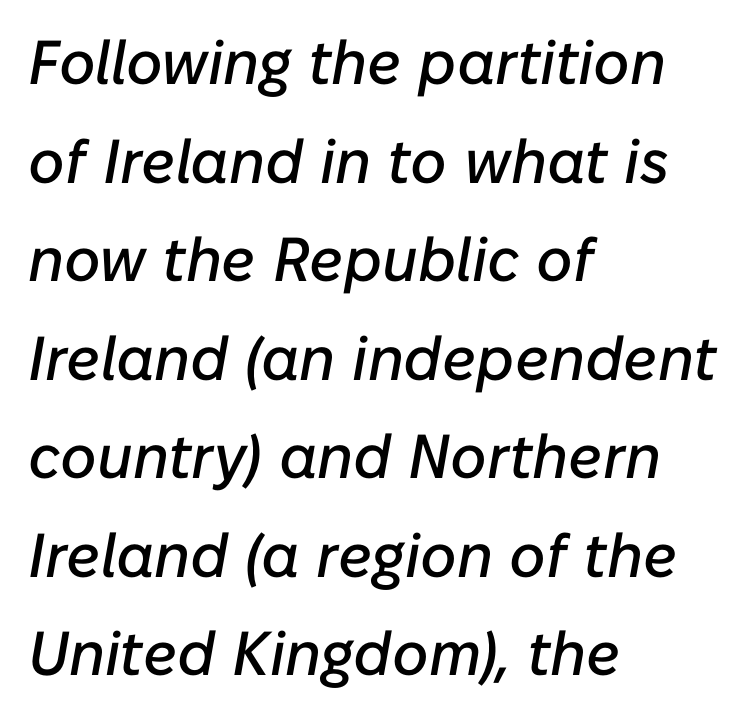
Q: Is the text italic (slanted)? A: Yes, it leans right by about 10 degrees.
Q: Is the text underlined? A: No.
Q: How is the paragraph aligned? A: Left-aligned.
Q: Is the spacing between letters normal or unusually wide? A: Normal.
Q: Is the spacing between lines tight, normal or loose? A: Normal.
Q: Width (condensed, normal, or wide)? A: Normal.
Q: Stroke contrast? A: Low.
Q: x-height? A: Medium.
Q: Monospaced? A: No.
